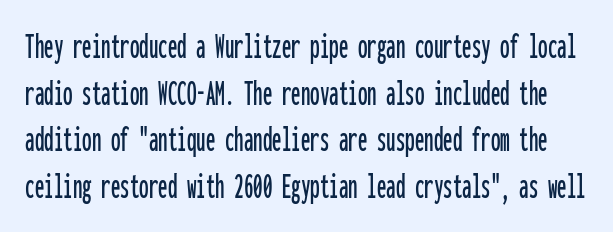
Q: Is the text italic (slanted)? A: No, it is upright.
Q: Is the typeface a serif or a sans-serif typeface? A: Sans-serif.
Q: Is the text underlined? A: No.
Q: Is the spacing between letters normal or unusually wide? A: Normal.
Q: Width (condensed, normal, or wide)? A: Condensed.
Q: Stroke contrast? A: Low.
Q: x-height? A: Medium.
Q: Monospaced? A: Yes.
